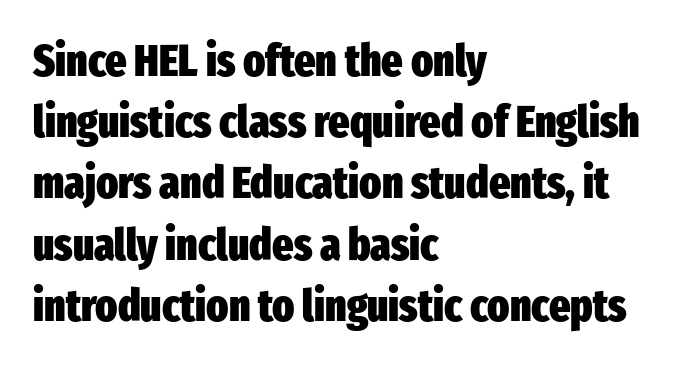
Vertical strokes here are truly vertical. Line beginnings align vertically; line endings do not. Think of a printed novel: that variable character pitch is what you see here. Students, this is bold: see how much ink each stroke carries. A clean baseline with only descenders dipping below it. The rendering uses a moderate line-height, typical for paragraphs.
